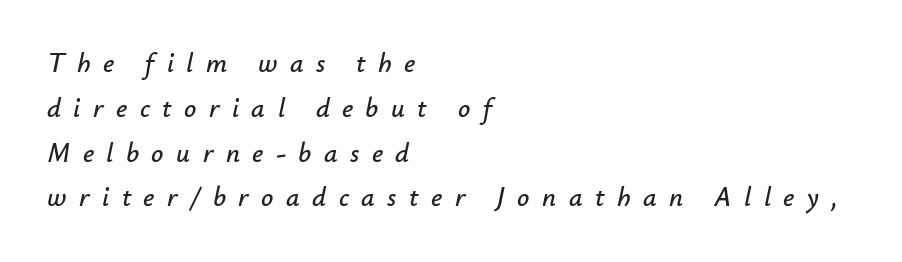
{"italic": "yes", "lean": "right", "slant_degrees": 12, "underline": "no", "align": "left", "line_spacing": "normal", "line_spacing_ratio": 1.66, "letter_spacing": "wide", "letter_spacing_em": 0.46, "glyph_px": 27}
